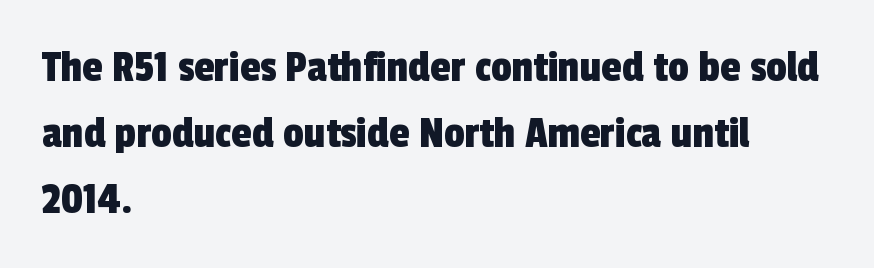
{"serif": "no", "width": "condensed", "x_height": "medium", "monospaced": "no", "underline": "no", "align": "left", "line_spacing": "normal", "line_spacing_ratio": 1.43, "letter_spacing": "normal", "letter_spacing_em": 0.0, "glyph_px": 46}
